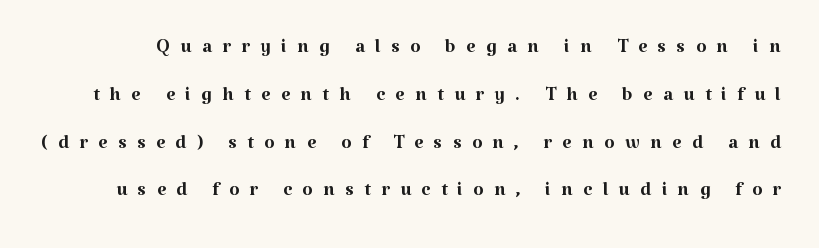
Weight: regular or lighter. Unmarked baselines from the first word to the last. The typography opts for an upright posture over an oblique one. The tracking reads as deliberately expanded to a designer's eye.
